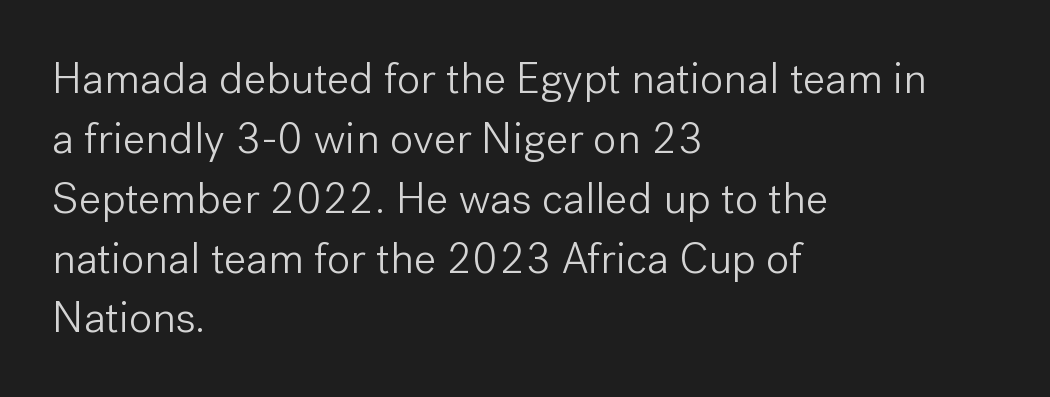
How are the letters spaced? Ordinarily, with no added tracking. Nothing heavy about these letters — not bold at all. Think of a printed novel: that variable character pitch is what you see here. The leading is moderate, giving the passage an even texture. One-word summary of the alignment: left.
